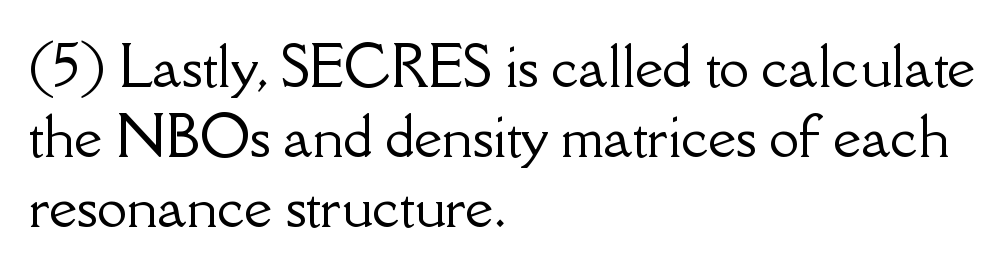
Q: Is the text italic (slanted)? A: No, it is upright.
Q: Is the typeface a serif or a sans-serif typeface? A: Serif.
Q: Is the text underlined? A: No.
Q: How is the paragraph aligned? A: Left-aligned.
Q: Is the spacing between letters normal or unusually wide? A: Normal.
Q: Is the spacing between lines tight, normal or loose? A: Normal.
Q: Width (condensed, normal, or wide)? A: Normal.
Q: Stroke contrast? A: Low.
Q: x-height? A: Small.
Q: Monospaced? A: No.
